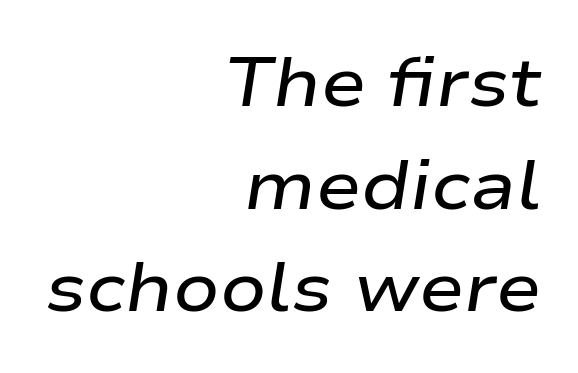
The foot of each line stays bare and open. Varying glyph widths throughout — classic text-font behaviour. The ragged edge is on the left, which tells us the setting is flush right. Notice how descenders clear the ascenders below comfortably — that's standard leading.
